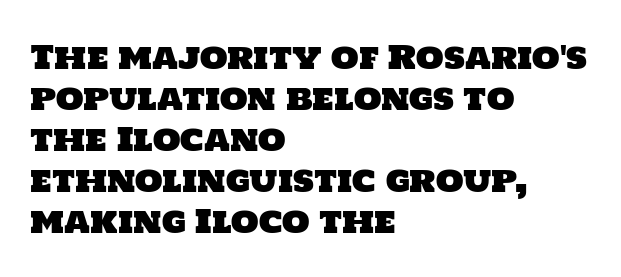
The image shows 32 px sans-serif type; set left-aligned, normal line spacing (1.28x), normal letter spacing, not underlined; low stroke contrast and a large x-height.
